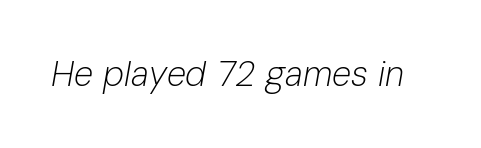
Q: Is the text bold? A: No.
Q: Is the text italic (slanted)? A: Yes, it leans right by about 10 degrees.
Q: Is the text underlined? A: No.
Q: Is the spacing between letters normal or unusually wide? A: Normal.
Q: Width (condensed, normal, or wide)? A: Normal.
Q: Stroke contrast? A: Low.
Q: x-height? A: Medium.
Q: Monospaced? A: No.
